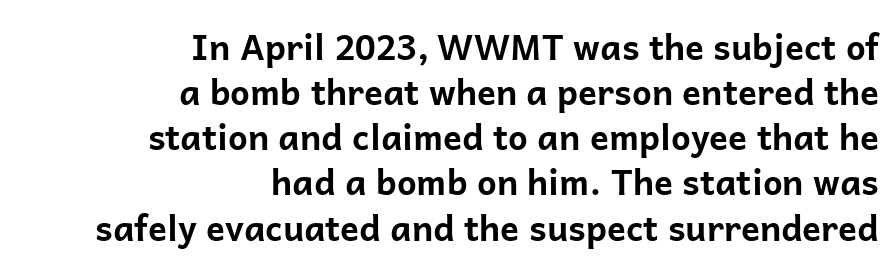
The image shows 35 px bold sans-serif type, upright; set right-aligned, normal line spacing (1.29x), normal letter spacing, not underlined; low stroke contrast and a medium x-height.
